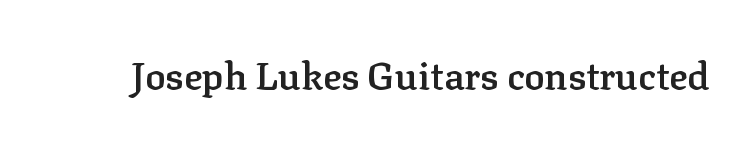
The image shows 38 px semibold serif type, upright; set normal letter spacing, not underlined; low stroke contrast and a medium x-height.
